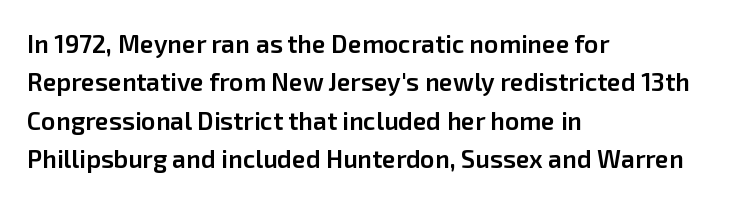
The image shows 25 px text type, upright; set left-aligned, normal line spacing (1.54x), normal letter spacing, not underlined.
